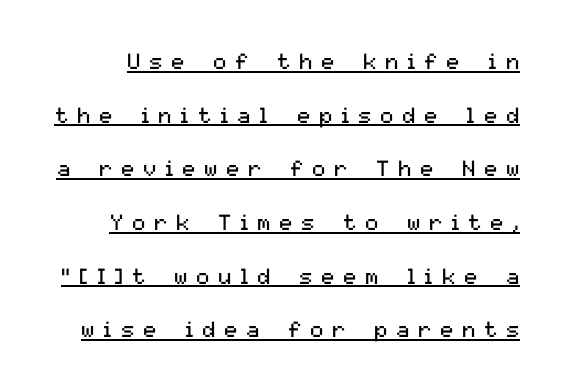
Q: Is the text bold? A: No.
Q: Is the text italic (slanted)? A: No, it is upright.
Q: Is the text underlined? A: Yes.
Q: Is the spacing between letters normal or unusually wide? A: Unusually wide.
Q: Is the spacing between lines tight, normal or loose? A: Loose.
